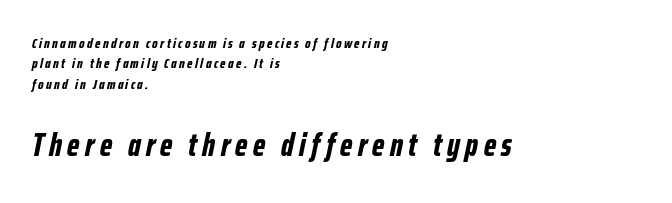
Q: Is the text bold? A: Yes.
Q: Is the text italic (slanted)? A: Yes, it leans right by about 12 degrees.
Q: Is the text underlined? A: No.
Q: How is the paragraph aligned? A: Left-aligned.
Q: Is the spacing between lines tight, normal or loose? A: Normal.
Q: Which block of text is set in a larger size, the first (top) or the second (bottom)? A: The second (bottom) one.
Q: Width (condensed, normal, or wide)? A: Condensed.
Q: Stroke contrast? A: Low.
Q: x-height? A: Medium.
Q: Monospaced? A: No.
